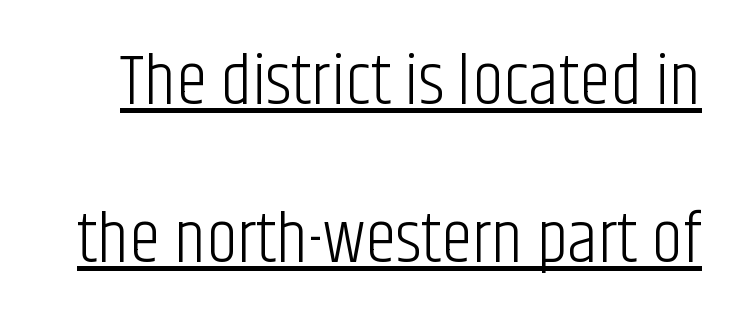
Q: Is the text bold? A: No.
Q: Is the text italic (slanted)? A: No, it is upright.
Q: Is the typeface a serif or a sans-serif typeface? A: Sans-serif.
Q: Is the text underlined? A: Yes.
Q: Is the spacing between letters normal or unusually wide? A: Normal.
Q: Is the spacing between lines tight, normal or loose? A: Loose.
Q: Width (condensed, normal, or wide)? A: Condensed.
Q: Stroke contrast? A: Low.
Q: x-height? A: Large.
Q: Monospaced? A: No.
